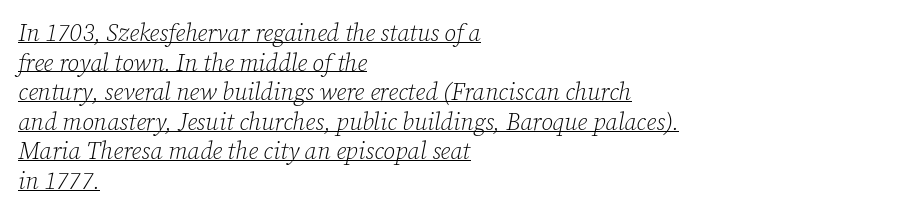
The image shows 24 px text type, italic (leaning right); set left-aligned, line spacing 1.23x, normal letter spacing, underlined.
